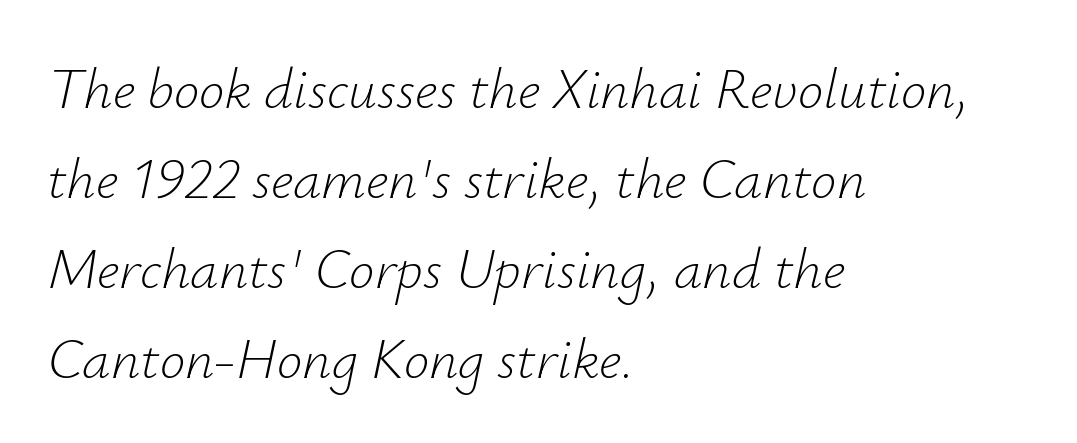
Q: Is the text bold? A: No.
Q: Is the text italic (slanted)? A: Yes, it leans right by about 12 degrees.
Q: Is the text underlined? A: No.
Q: How is the paragraph aligned? A: Left-aligned.
Q: Is the spacing between letters normal or unusually wide? A: Normal.
Q: Is the spacing between lines tight, normal or loose? A: Normal.
Q: Width (condensed, normal, or wide)? A: Normal.
Q: Stroke contrast? A: Low.
Q: x-height? A: Small.
Q: Monospaced? A: No.
